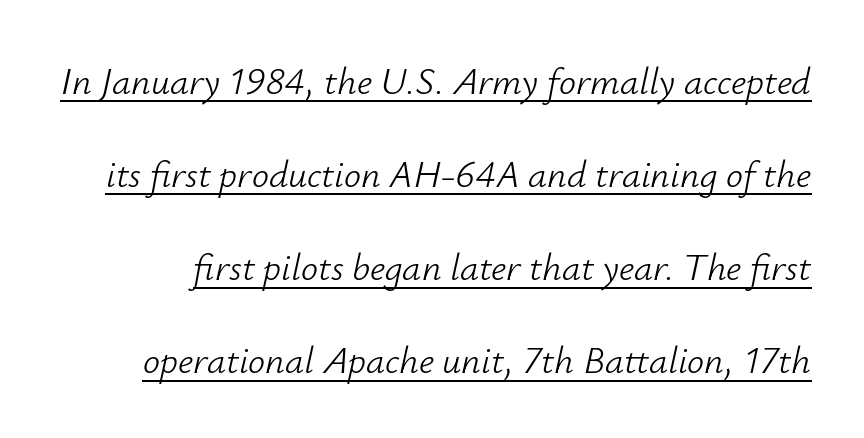
Q: Is the text bold? A: No.
Q: Is the text italic (slanted)? A: Yes, it leans right by about 12 degrees.
Q: Is the text underlined? A: Yes.
Q: Is the spacing between letters normal or unusually wide? A: Normal.
Q: Is the spacing between lines tight, normal or loose? A: Loose.
Q: Width (condensed, normal, or wide)? A: Normal.
Q: Stroke contrast? A: Low.
Q: x-height? A: Small.
Q: Monospaced? A: No.
